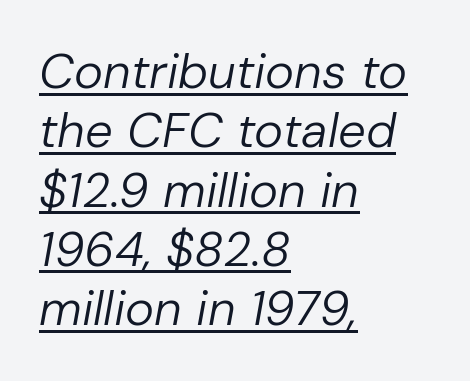
Q: Is the text bold? A: No.
Q: Is the text italic (slanted)? A: Yes, it leans right by about 10 degrees.
Q: Is the text underlined? A: Yes.
Q: How is the paragraph aligned? A: Left-aligned.
Q: Is the spacing between letters normal or unusually wide? A: Normal.
Q: Width (condensed, normal, or wide)? A: Normal.
Q: Stroke contrast? A: Low.
Q: x-height? A: Medium.
Q: Monospaced? A: No.
